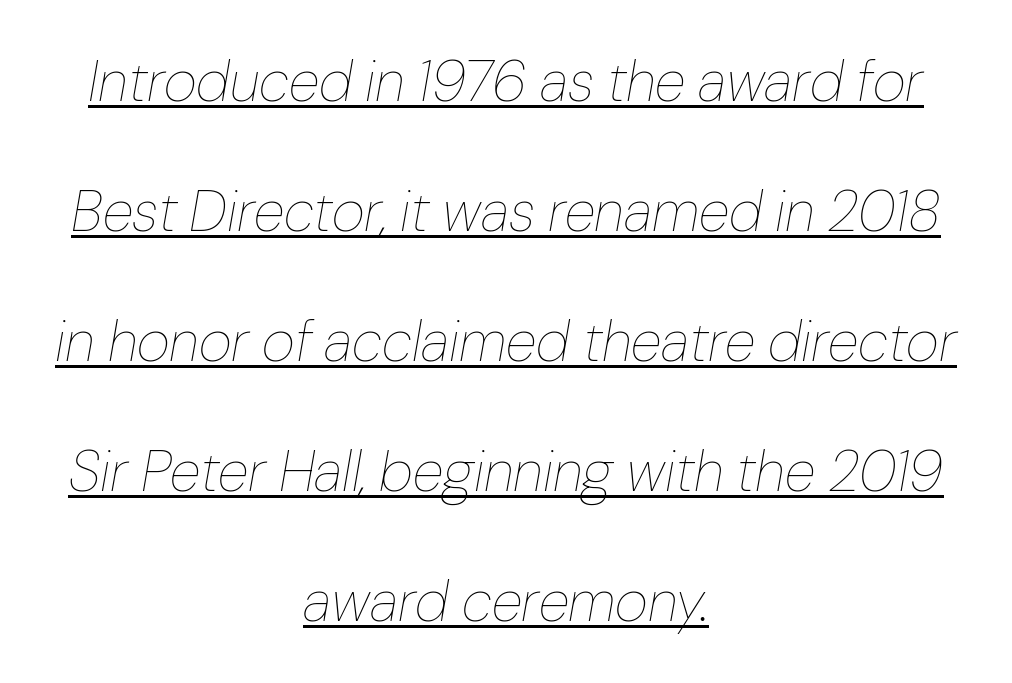
{"italic": "yes", "lean": "right", "slant_degrees": 10, "bold": "no", "weight": "thin", "width": "normal", "stroke_contrast": "low", "x_height": "medium", "monospaced": "no", "underline": "yes", "align": "center", "line_spacing": "loose", "line_spacing_ratio": 2.28, "letter_spacing": "normal", "letter_spacing_em": 0.0, "glyph_px": 57}
